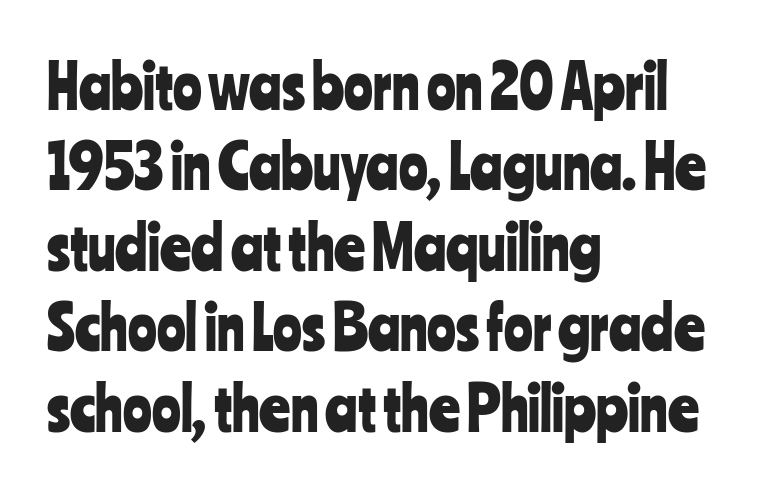
Q: Is the text italic (slanted)? A: No, it is upright.
Q: Is the typeface a serif or a sans-serif typeface? A: Sans-serif.
Q: Is the text underlined? A: No.
Q: How is the paragraph aligned? A: Left-aligned.
Q: Is the spacing between letters normal or unusually wide? A: Normal.
Q: Is the spacing between lines tight, normal or loose? A: Normal.
Q: Width (condensed, normal, or wide)? A: Condensed.
Q: Stroke contrast? A: Low.
Q: x-height? A: Medium.
Q: Monospaced? A: No.
